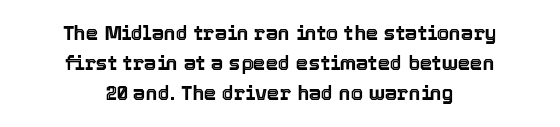
{"italic": "no", "underline": "no", "align": "center", "line_spacing": "normal", "line_spacing_ratio": 1.51, "letter_spacing": "normal", "letter_spacing_em": 0.0, "glyph_px": 20}
